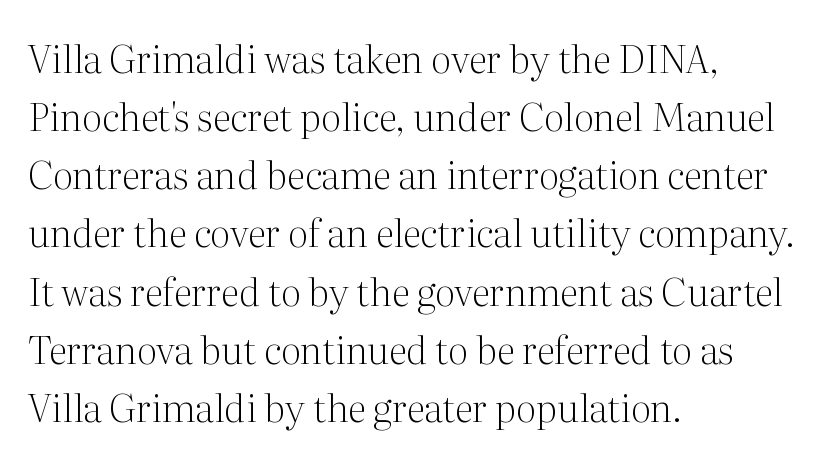
You could call the tracking neutral — neither tight nor loose. Layout note: lines flush left. Quick note: not italic, upright. A serif font was chosen for this passage. Underline: absent.
